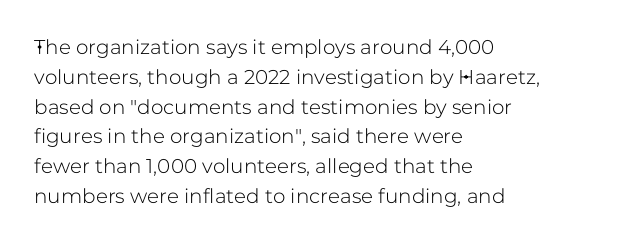
Notice how descenders clear the ascenders below comfortably — that's standard leading. In terms of letterspacing, this is plain default setting. Descender tails drop into unmarked territory. Layout note: lines flush left. The typography opts for an upright posture over an oblique one.
